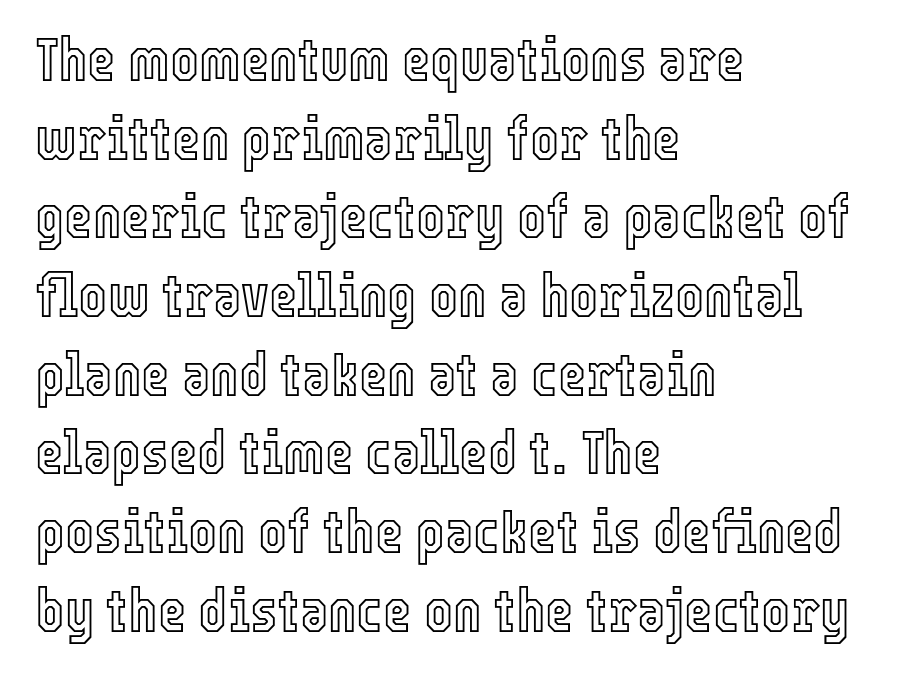
{"italic": "no", "width": "condensed", "x_height": "medium", "monospaced": "no", "underline": "no", "align": "left", "line_spacing": "normal", "line_spacing_ratio": 1.29, "letter_spacing": "normal", "letter_spacing_em": 0.0, "glyph_px": 61}
